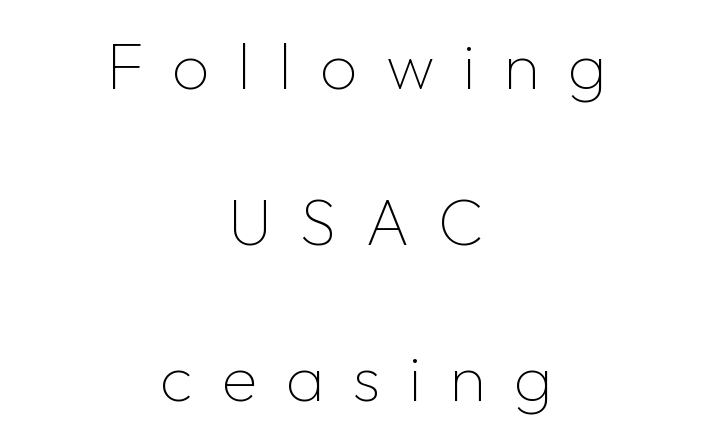
{"serif": "no", "italic": "no", "bold": "no", "weight": "thin", "width": "normal", "stroke_contrast": "low", "x_height": "medium", "monospaced": "no", "underline": "no", "align": "center", "line_spacing": "loose", "line_spacing_ratio": 2.36, "letter_spacing": "wide", "letter_spacing_em": 0.43, "glyph_px": 66}
